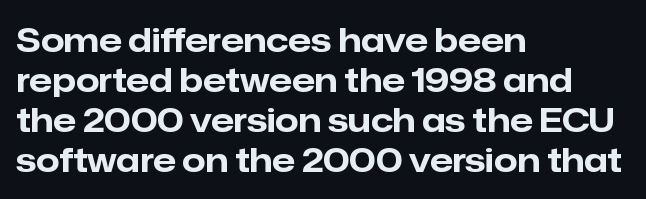
Q: Is the text bold? A: Yes.
Q: Is the text italic (slanted)? A: No, it is upright.
Q: Is the typeface a serif or a sans-serif typeface? A: Sans-serif.
Q: Is the text underlined? A: No.
Q: How is the paragraph aligned? A: Left-aligned.
Q: Is the spacing between letters normal or unusually wide? A: Normal.
Q: Width (condensed, normal, or wide)? A: Normal.
Q: Stroke contrast? A: Low.
Q: x-height? A: Medium.
Q: Monospaced? A: No.
